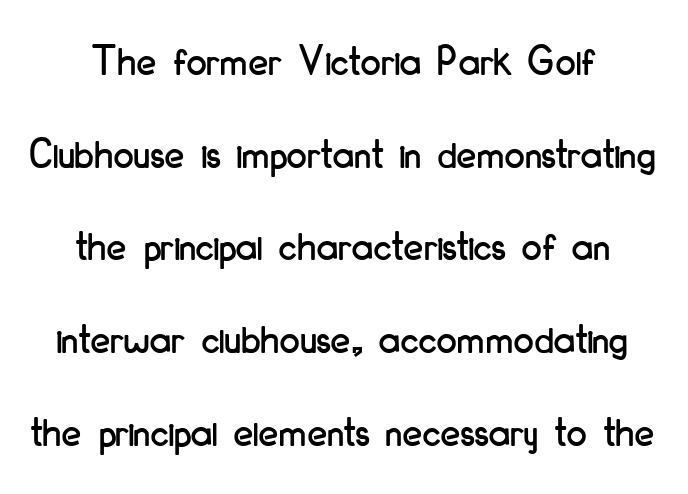
{"serif": "no", "italic": "no", "width": "condensed", "stroke_contrast": "low", "x_height": "small", "monospaced": "no", "underline": "no", "line_spacing": "loose", "line_spacing_ratio": 2.06, "letter_spacing": "normal", "letter_spacing_em": 0.0, "glyph_px": 45}
